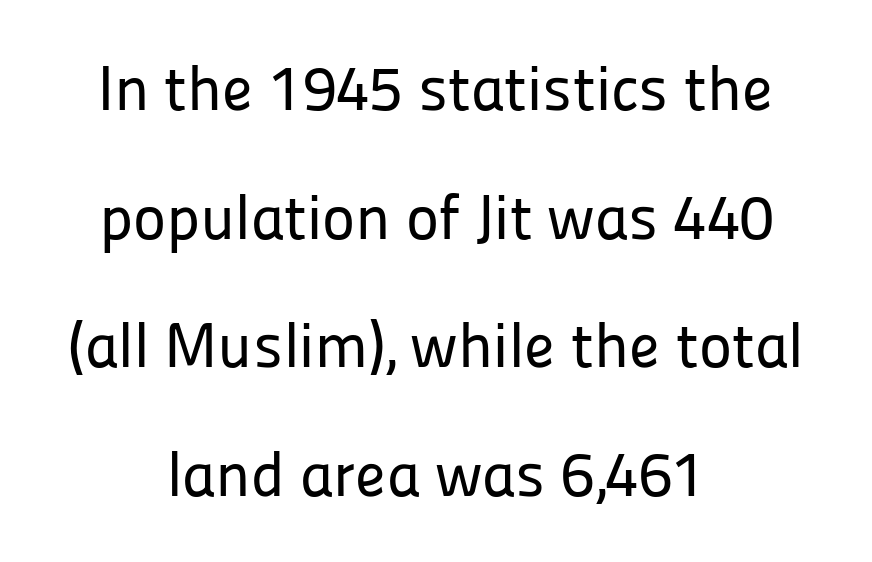
Each row of text sits above clean, open space. Is this a fixed-width face? No — the glyphs have proportional, varying widths. Letter spacing: default. The lettering stays uniformly vertical, giving the passage a roman look. These lines stand farther apart than default settings would place them. One-word summary of the alignment: center.
